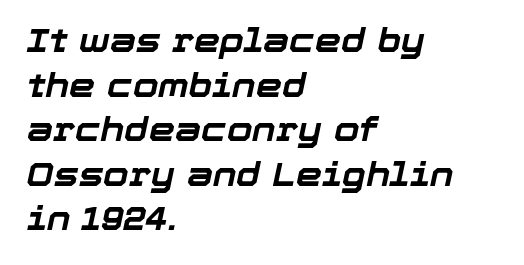
The image shows 33 px bold type, italic (leaning right); set left-aligned, normal line spacing (1.35x), normal letter spacing, not underlined; low stroke contrast and a medium x-height.
